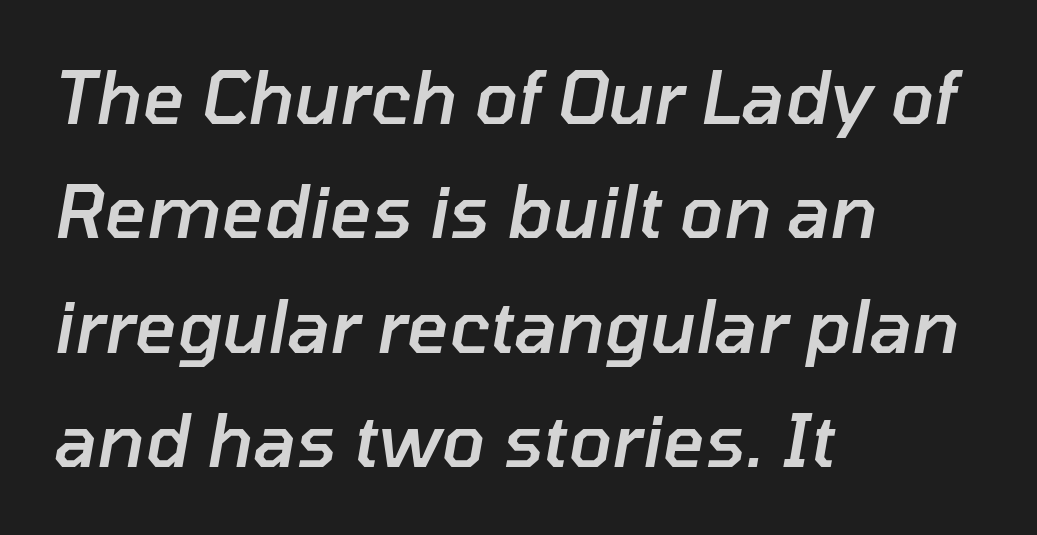
Q: Is the text bold? A: Semi-bold.
Q: Is the text italic (slanted)? A: Yes, it leans right by about 10 degrees.
Q: Is the text underlined? A: No.
Q: How is the paragraph aligned? A: Left-aligned.
Q: Is the spacing between letters normal or unusually wide? A: Normal.
Q: Is the spacing between lines tight, normal or loose? A: Normal.
Q: Width (condensed, normal, or wide)? A: Normal.
Q: Stroke contrast? A: Low.
Q: x-height? A: Medium.
Q: Monospaced? A: No.
